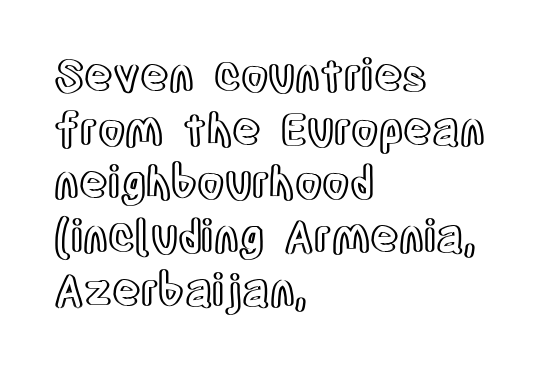
{"italic": "no", "width": "condensed", "x_height": "large", "monospaced": "no", "underline": "no", "align": "left", "line_spacing_ratio": 1.22, "letter_spacing": "normal", "letter_spacing_em": 0.0, "glyph_px": 44}
